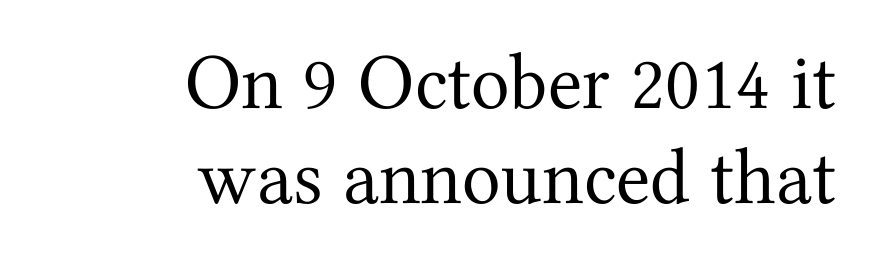
The image shows 80 px regular-weight serif type, upright; set right-aligned, line spacing 1.19x, normal letter spacing, not underlined; medium stroke contrast and a medium x-height.
